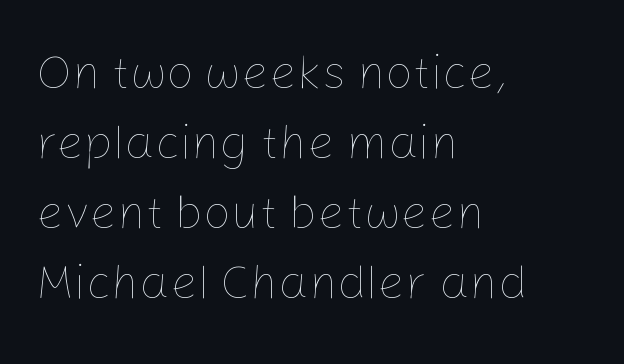
Q: Is the text bold? A: No.
Q: Is the text italic (slanted)? A: No, it is upright.
Q: Is the text underlined? A: No.
Q: How is the paragraph aligned? A: Left-aligned.
Q: Is the spacing between letters normal or unusually wide? A: Normal.
Q: Is the spacing between lines tight, normal or loose? A: Normal.
Q: Width (condensed, normal, or wide)? A: Normal.
Q: Stroke contrast? A: Low.
Q: x-height? A: Medium.
Q: Monospaced? A: No.
